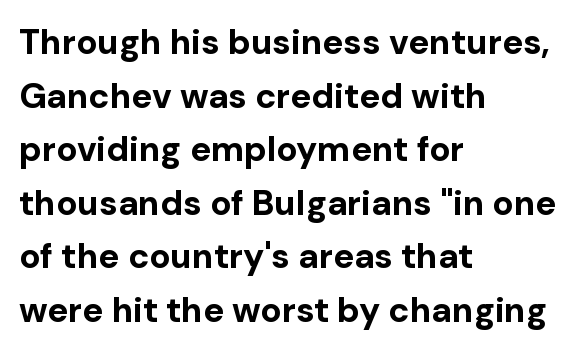
{"serif": "no", "italic": "no", "bold": "yes", "weight": "bold", "width": "normal", "stroke_contrast": "low", "x_height": "medium", "monospaced": "no", "underline": "no", "align": "left", "line_spacing": "normal", "line_spacing_ratio": 1.53, "letter_spacing": "normal", "letter_spacing_em": 0.0, "glyph_px": 35}
